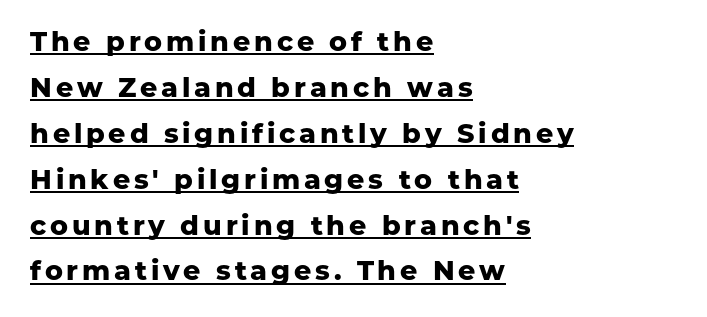
The image shows 27 px bold type, upright; set left-aligned, normal line spacing (1.7x), underlined.
